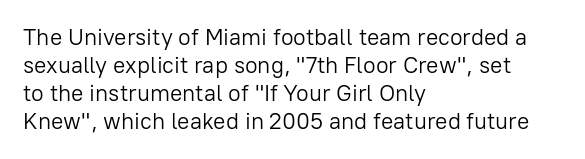
The image shows 23 px text type, upright; set left-aligned, line spacing 1.22x, normal letter spacing, not underlined.
